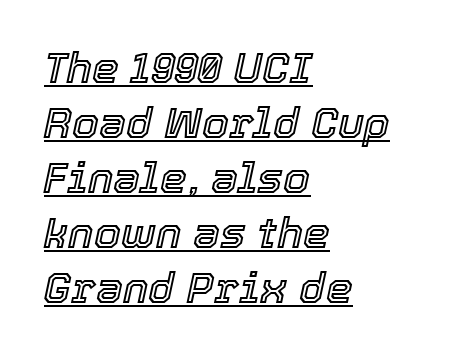
This is oblique type, the kind used for emphasis or titles. The letters advance in unequal steps, a hallmark of proportional type. The line-height multiplier appears to be the usual default. The face used here appears with an underline applied. Short and long lines alike share a common starting point at left. Look at the tracking — it's just the regular setting, nothing added.
